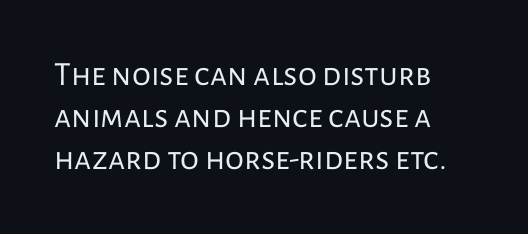
{"serif": "no", "italic": "no", "bold": "no", "weight": "regular", "width": "normal", "stroke_contrast": "low", "x_height": "medium", "monospaced": "no", "underline": "no", "align": "left", "line_spacing_ratio": 1.23, "letter_spacing": "normal", "letter_spacing_em": 0.0, "glyph_px": 34}
